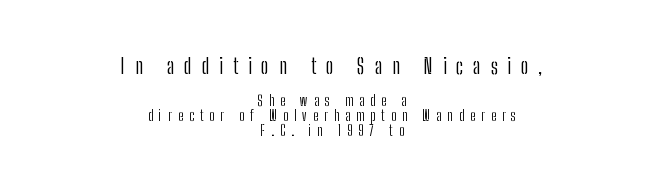
The image shows 22 px text type, upright; set centered, tight line spacing (1.04x), unusually wide letter spacing (+0.44 em), not underlined; the first (top) block is 1.57x larger.
